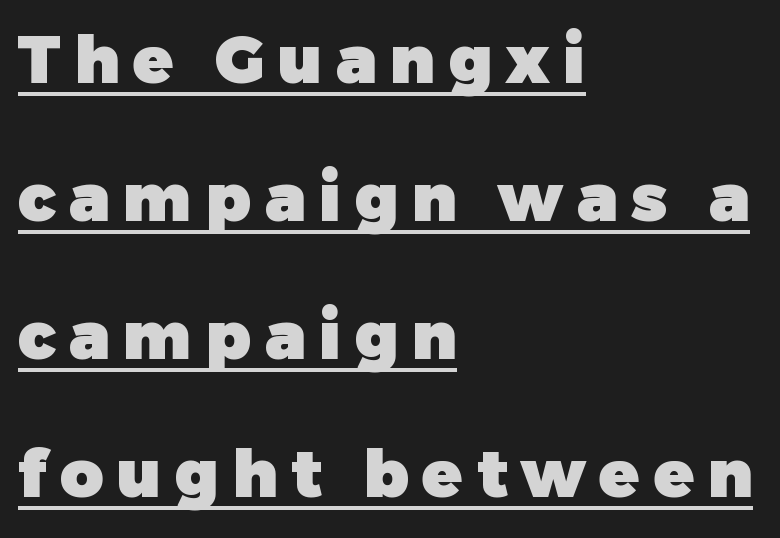
Q: Is the text bold? A: Yes.
Q: Is the text italic (slanted)? A: No, it is upright.
Q: Is the typeface a serif or a sans-serif typeface? A: Sans-serif.
Q: Is the text underlined? A: Yes.
Q: How is the paragraph aligned? A: Left-aligned.
Q: Is the spacing between letters normal or unusually wide? A: Unusually wide.
Q: Is the spacing between lines tight, normal or loose? A: Loose.
Q: Width (condensed, normal, or wide)? A: Normal.
Q: Stroke contrast? A: Low.
Q: x-height? A: Medium.
Q: Monospaced? A: No.
